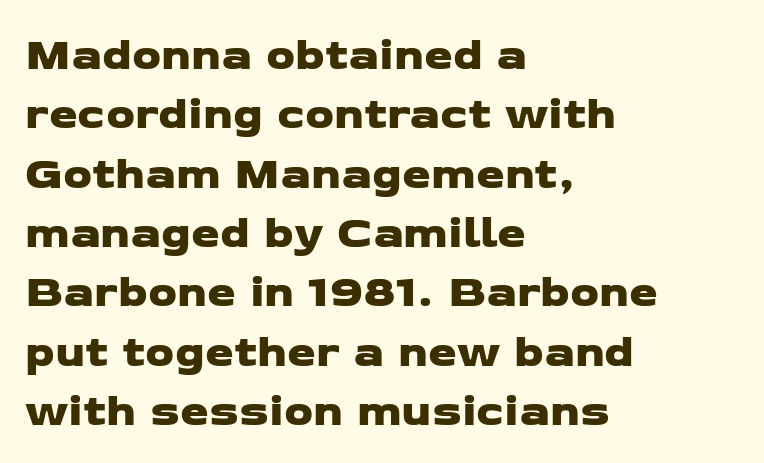
Q: Is the typeface a serif or a sans-serif typeface? A: Sans-serif.
Q: Is the text underlined? A: No.
Q: How is the paragraph aligned? A: Left-aligned.
Q: Is the spacing between letters normal or unusually wide? A: Normal.
Q: Is the spacing between lines tight, normal or loose? A: Normal.
Q: Width (condensed, normal, or wide)? A: Wide.
Q: Stroke contrast? A: Low.
Q: x-height? A: Medium.
Q: Monospaced? A: No.
